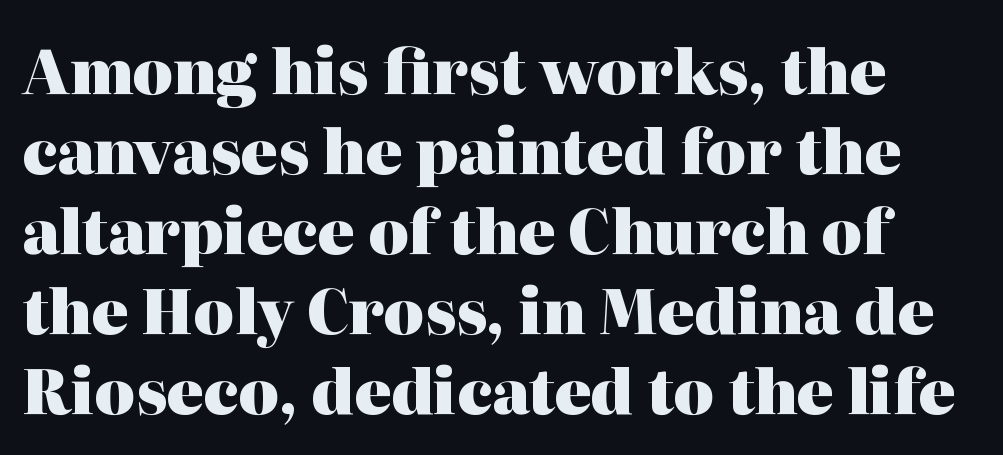
The image shows 61 px heavy serif type, upright; set normal line spacing (1.31x), normal letter spacing, not underlined; high stroke contrast and a medium x-height.
